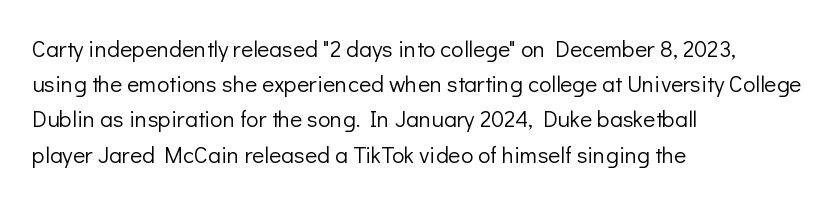
The image shows 23 px text type, upright; set left-aligned, normal line spacing (1.53x), normal letter spacing, not underlined.
